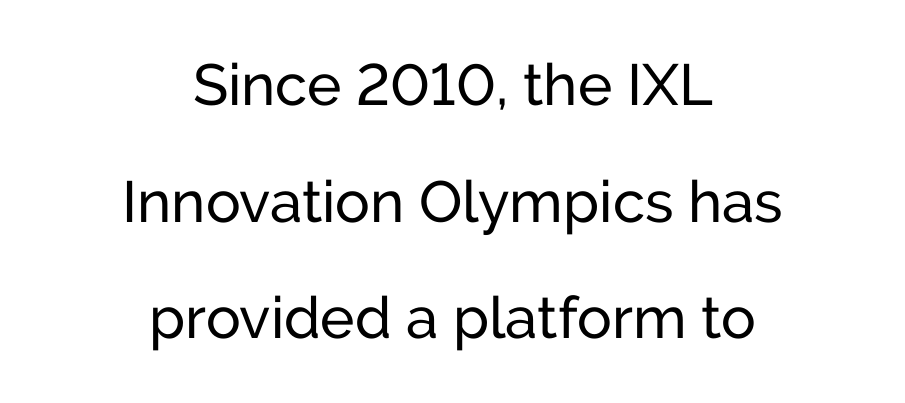
The image shows 58 px regular-weight sans-serif type, upright; set centered, loose line spacing (2.01x), normal letter spacing, not underlined; low stroke contrast and a medium x-height.
